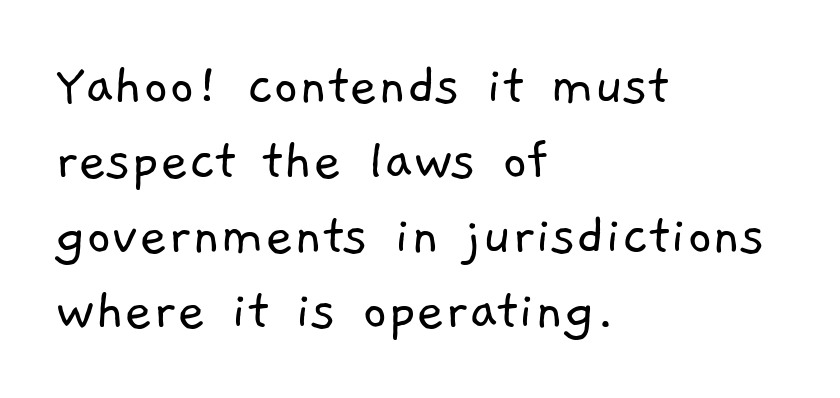
Q: Is the text bold? A: No.
Q: Is the typeface a serif or a sans-serif typeface? A: Sans-serif.
Q: Is the text underlined? A: No.
Q: How is the paragraph aligned? A: Left-aligned.
Q: Is the spacing between letters normal or unusually wide? A: Normal.
Q: Width (condensed, normal, or wide)? A: Normal.
Q: Stroke contrast? A: Low.
Q: x-height? A: Medium.
Q: Monospaced? A: No.
